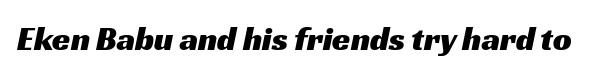
{"serif": "no", "width": "wide", "stroke_contrast": "medium", "x_height": "medium", "monospaced": "no", "underline": "no", "letter_spacing": "normal", "letter_spacing_em": 0.0, "glyph_px": 33}
